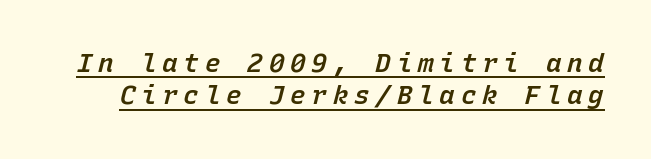
The image shows 26 px text type, italic (leaning right); set normal line spacing (1.25x), unusually wide letter spacing (+0.22 em), underlined.
